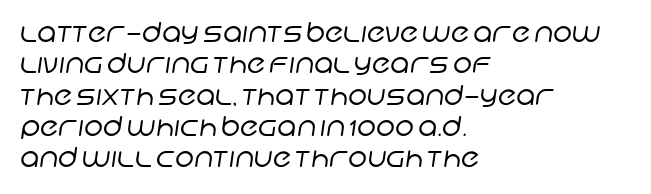
The image shows 27 px text type; set left-aligned, line spacing 1.16x, normal letter spacing, not underlined.
